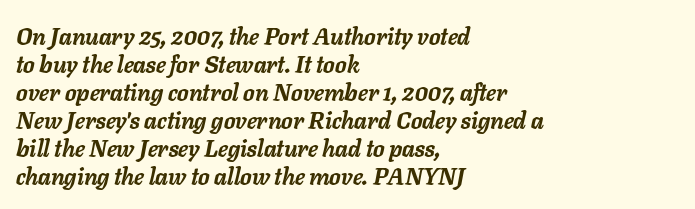
{"italic": "yes", "lean": "right", "slant_degrees": 11, "bold": "yes", "underline": "no", "align": "left", "line_spacing_ratio": 1.22, "letter_spacing": "normal", "letter_spacing_em": 0.0, "glyph_px": 23}
